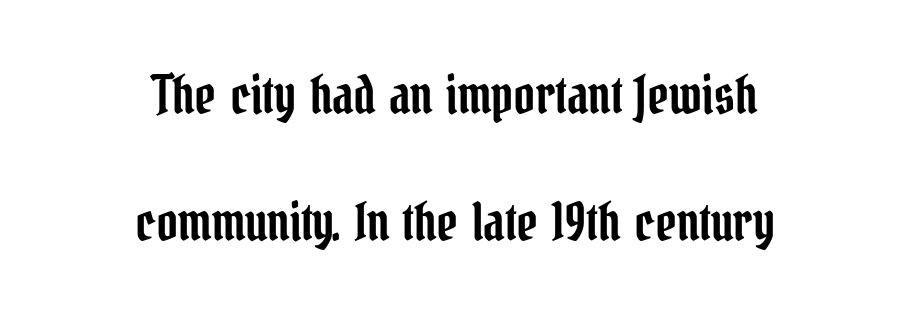
Q: Is the text italic (slanted)? A: No, it is upright.
Q: Is the typeface a serif or a sans-serif typeface? A: Serif.
Q: Is the text underlined? A: No.
Q: How is the paragraph aligned? A: Centered.
Q: Is the spacing between letters normal or unusually wide? A: Normal.
Q: Is the spacing between lines tight, normal or loose? A: Loose.
Q: Width (condensed, normal, or wide)? A: Condensed.
Q: Stroke contrast? A: Low.
Q: x-height? A: Medium.
Q: Monospaced? A: No.
